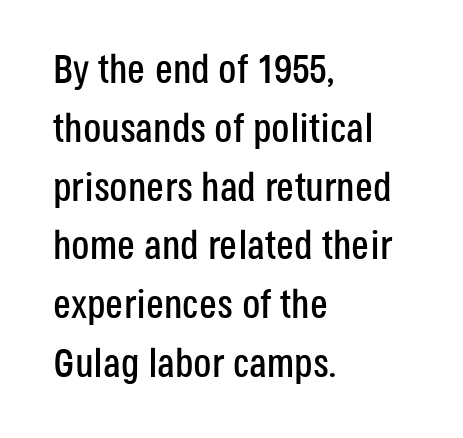
The paragraph shown leans on its left margin. Letter spacing: default. Each new line begins a customary step beneath the previous one. Here the designer chose a conventional face with non-uniform glyph widths. Posture: upright roman.
